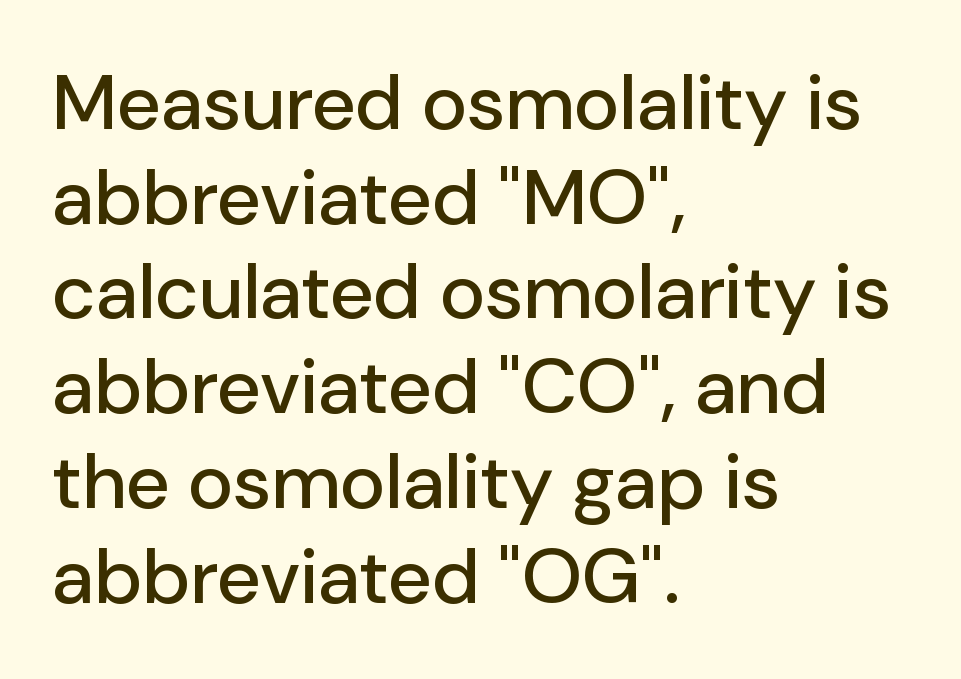
Q: Is the text italic (slanted)? A: No, it is upright.
Q: Is the typeface a serif or a sans-serif typeface? A: Sans-serif.
Q: Is the text underlined? A: No.
Q: How is the paragraph aligned? A: Left-aligned.
Q: Is the spacing between letters normal or unusually wide? A: Normal.
Q: Width (condensed, normal, or wide)? A: Normal.
Q: Stroke contrast? A: Low.
Q: x-height? A: Medium.
Q: Monospaced? A: No.
